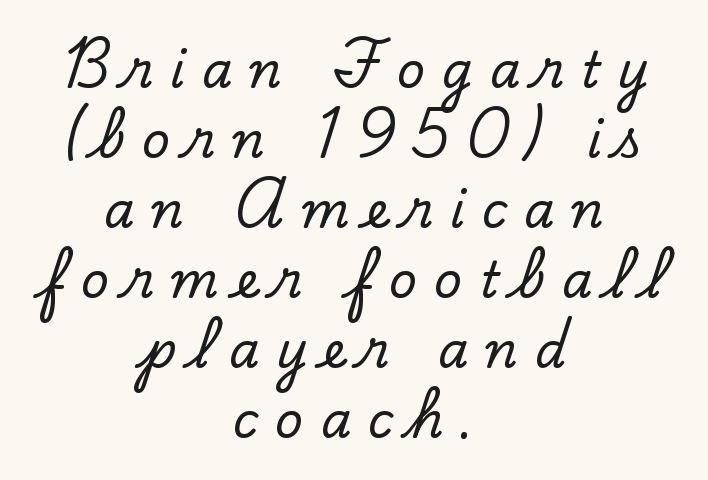
Q: Is the text italic (slanted)? A: Yes.
Q: Is the typeface a serif or a sans-serif typeface? A: Serif.
Q: Is the text underlined? A: No.
Q: How is the paragraph aligned? A: Centered.
Q: Is the spacing between letters normal or unusually wide? A: Unusually wide.
Q: Is the spacing between lines tight, normal or loose? A: Normal.
Q: Width (condensed, normal, or wide)? A: Normal.
Q: Stroke contrast? A: Low.
Q: x-height? A: Small.
Q: Monospaced? A: No.
